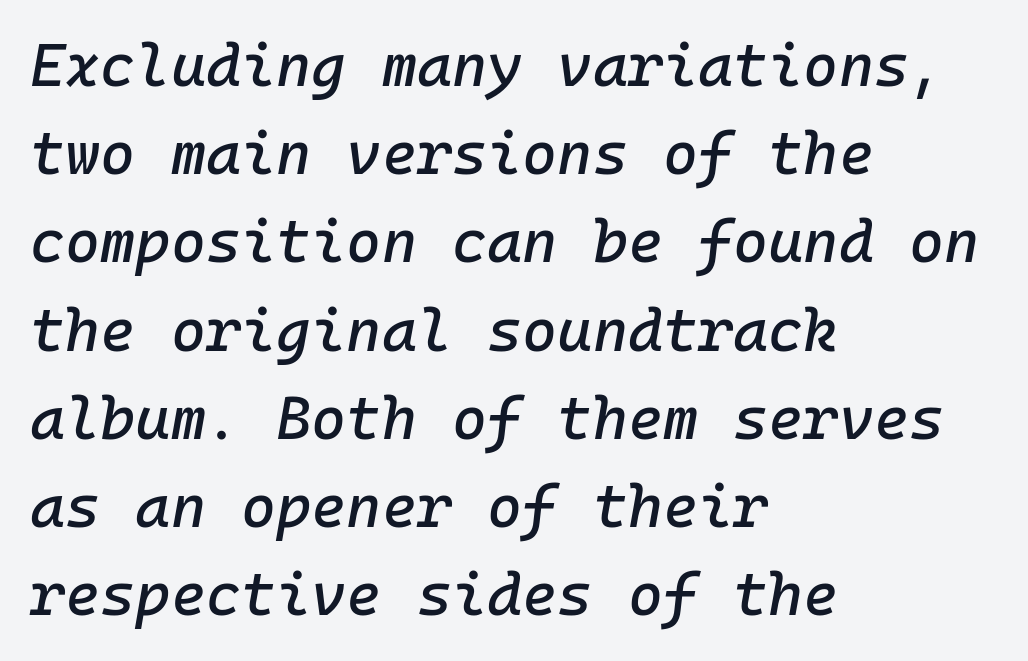
The image shows 60 px text type, italic (leaning right), monospaced; set left-aligned, normal line spacing (1.47x), normal letter spacing, not underlined; low stroke contrast and a medium x-height.
